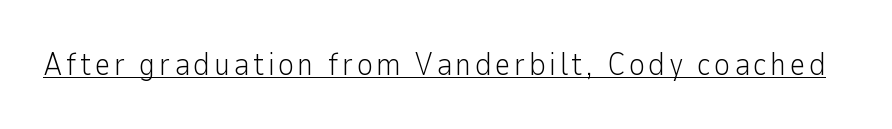
{"serif": "no", "italic": "no", "bold": "no", "weight": "light", "width": "normal", "stroke_contrast": "low", "x_height": "medium", "monospaced": "no", "underline": "yes", "glyph_px": 31}
